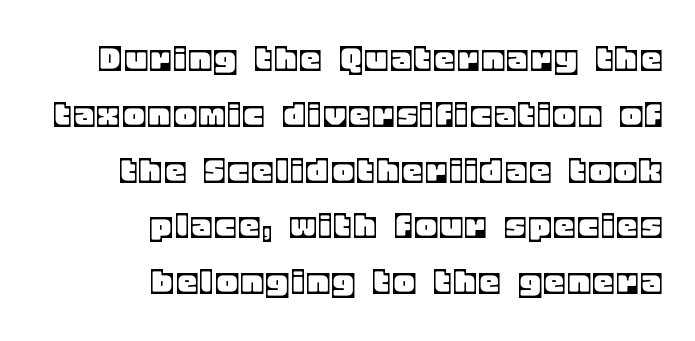
Q: Is the text italic (slanted)? A: No, it is upright.
Q: Is the text underlined? A: No.
Q: How is the paragraph aligned? A: Right-aligned.
Q: Is the spacing between lines tight, normal or loose? A: Normal.
Q: Width (condensed, normal, or wide)? A: Normal.
Q: x-height? A: Large.
Q: Monospaced? A: No.
